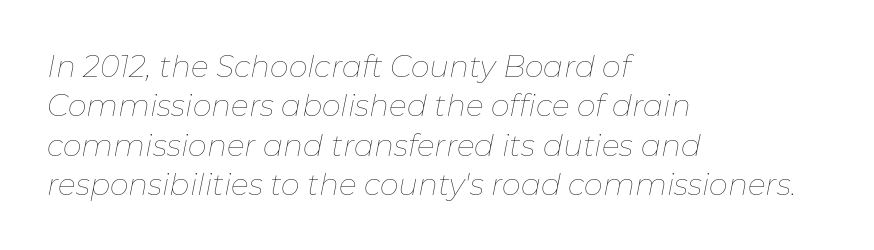
{"italic": "yes", "lean": "right", "slant_degrees": 11, "bold": "no", "weight": "thin", "width": "normal", "stroke_contrast": "low", "x_height": "medium", "monospaced": "no", "underline": "no", "align": "left", "line_spacing": "normal", "line_spacing_ratio": 1.31, "letter_spacing": "normal", "letter_spacing_em": 0.0, "glyph_px": 30}
